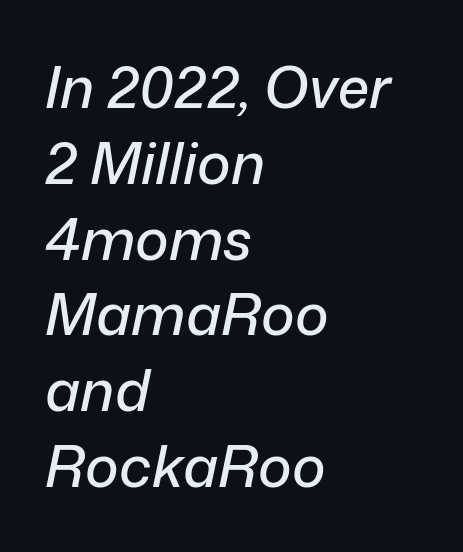
{"italic": "yes", "lean": "right", "slant_degrees": 12, "width": "normal", "stroke_contrast": "low", "x_height": "medium", "monospaced": "no", "underline": "no", "align": "left", "line_spacing": "normal", "line_spacing_ratio": 1.33, "letter_spacing": "normal", "letter_spacing_em": 0.0, "glyph_px": 57}
